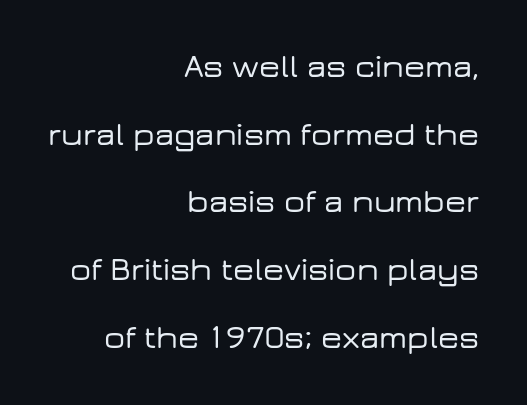
{"serif": "no", "italic": "no", "width": "wide", "stroke_contrast": "low", "x_height": "medium", "monospaced": "no", "underline": "no", "align": "right", "line_spacing": "loose", "line_spacing_ratio": 2.05, "letter_spacing": "normal", "letter_spacing_em": 0.0, "glyph_px": 33}
